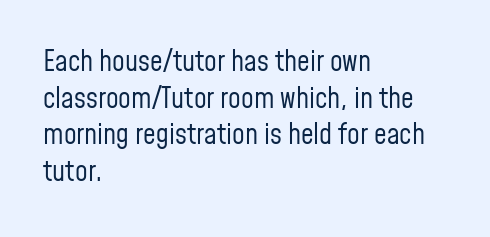
{"serif": "no", "italic": "no", "bold": "no", "weight": "regular", "width": "condensed", "stroke_contrast": "low", "x_height": "medium", "monospaced": "no", "underline": "no", "align": "left", "line_spacing": "normal", "line_spacing_ratio": 1.31, "letter_spacing": "normal", "letter_spacing_em": 0.0, "glyph_px": 28}
